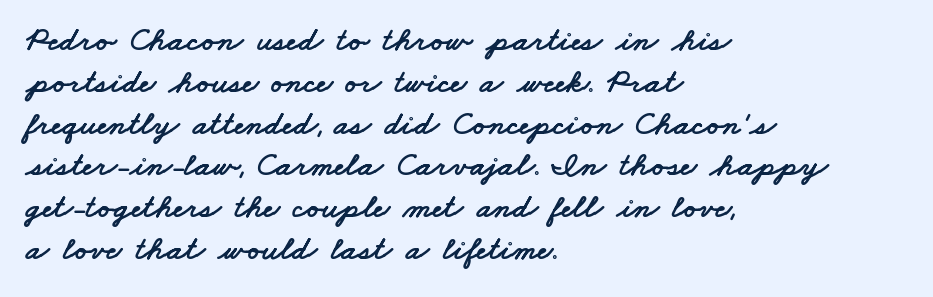
The image shows 34 px wide sans-serif type; set left-aligned, line spacing 1.23x, normal letter spacing, not underlined; low stroke contrast and a small x-height.
